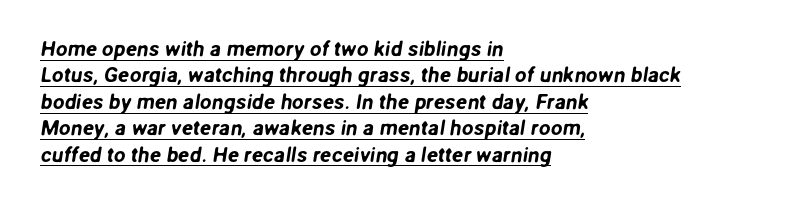
Between one letter and the next there's only the usual sliver of space. Normally led — the rows are evenly, conventionally spaced. A continuous stroke trails under the words, as in a hyperlink. Is the block centered? No — it sits flush against the left margin.
